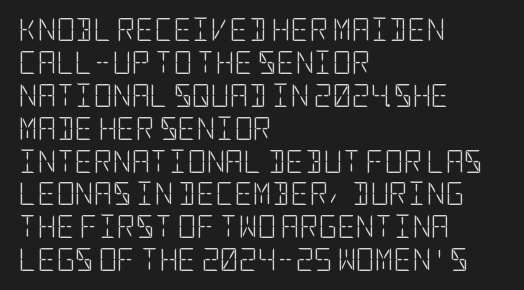
{"italic": "no", "bold": "no", "underline": "no", "align": "left", "line_spacing": "normal", "line_spacing_ratio": 1.43, "letter_spacing": "normal", "letter_spacing_em": 0.0, "glyph_px": 23}
